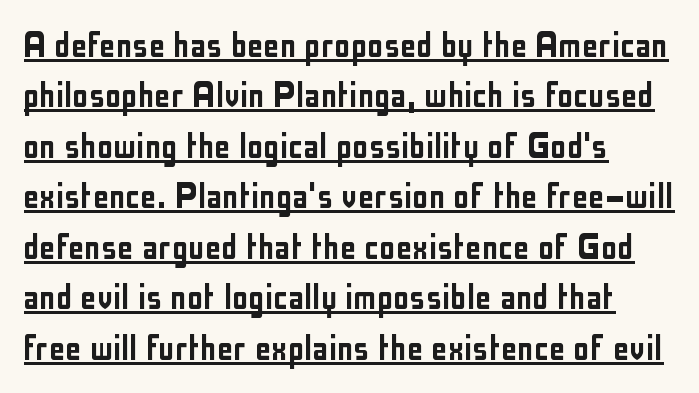
Q: Is the text italic (slanted)? A: No, it is upright.
Q: Is the typeface a serif or a sans-serif typeface? A: Sans-serif.
Q: Is the text underlined? A: Yes.
Q: How is the paragraph aligned? A: Left-aligned.
Q: Is the spacing between letters normal or unusually wide? A: Normal.
Q: Width (condensed, normal, or wide)? A: Condensed.
Q: Stroke contrast? A: Low.
Q: x-height? A: Medium.
Q: Monospaced? A: No.
